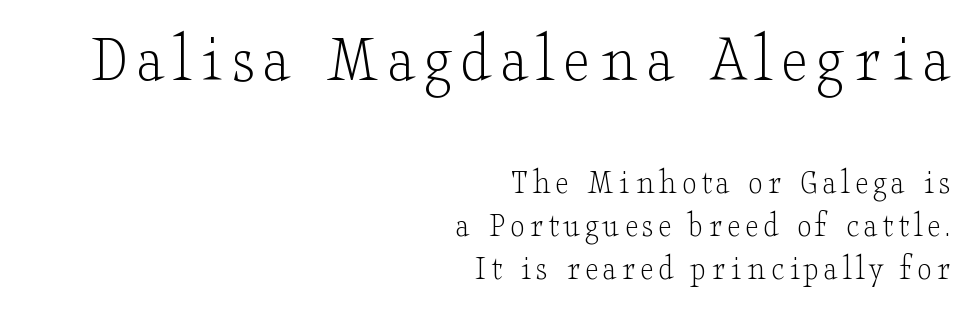
{"serif": "yes", "italic": "no", "bold": "no", "weight": "light", "width": "wide", "stroke_contrast": "low", "x_height": "small", "monospaced": "no", "underline": "no", "align": "right", "line_spacing_ratio": 1.2, "larger_block": "first", "size_ratio": 1.97, "glyph_px": 71}
